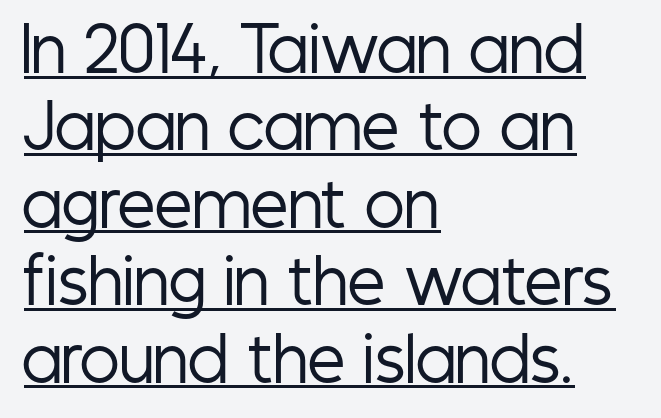
{"serif": "no", "italic": "no", "bold": "no", "weight": "regular", "width": "condensed", "stroke_contrast": "low", "x_height": "medium", "monospaced": "no", "underline": "yes", "align": "left", "line_spacing": "normal", "line_spacing_ratio": 1.29, "letter_spacing": "normal", "letter_spacing_em": 0.0, "glyph_px": 60}
